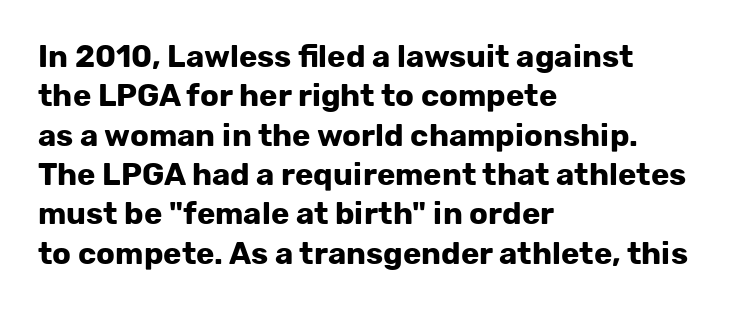
Q: Is the text bold? A: Yes.
Q: Is the text italic (slanted)? A: No, it is upright.
Q: Is the typeface a serif or a sans-serif typeface? A: Sans-serif.
Q: Is the text underlined? A: No.
Q: How is the paragraph aligned? A: Left-aligned.
Q: Is the spacing between letters normal or unusually wide? A: Normal.
Q: Is the spacing between lines tight, normal or loose? A: Normal.
Q: Width (condensed, normal, or wide)? A: Normal.
Q: Stroke contrast? A: Low.
Q: x-height? A: Medium.
Q: Monospaced? A: No.
